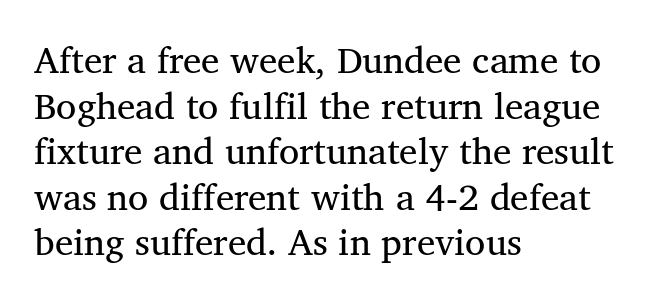
The typeface has the unassuming heft of standard copy or less. The specimen omits any rule beneath the text block's lines. Short note: letters normally spaced. This sample has the flowing, uneven cadence of proportional lettering. Alignment: flush left. Little horizontal feet cap the strokes, marking this as serif type.
